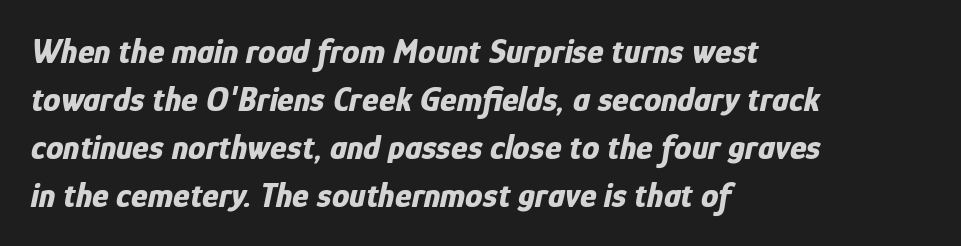
The horizontal fit of the characters is conventional and even. Check under the words: just untouched page. Regular leading. One-word summary of the alignment: left.
